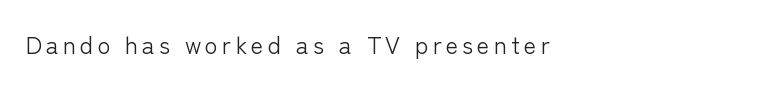
Q: Is the text bold? A: No.
Q: Is the text italic (slanted)? A: No, it is upright.
Q: Is the text underlined? A: No.
Q: How is the paragraph aligned? A: Left-aligned.
